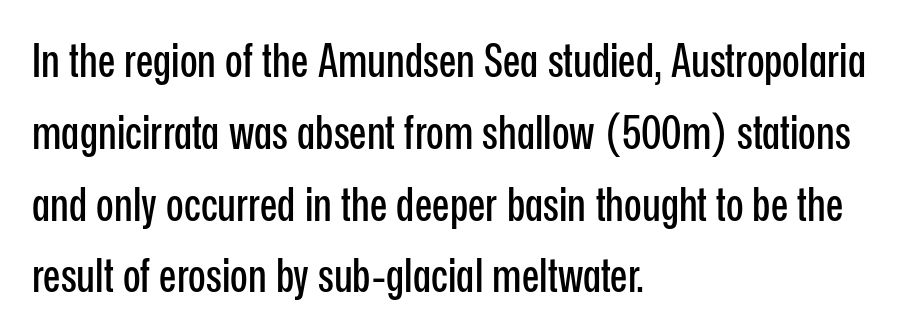
The image shows 46 px condensed sans-serif type, upright; set left-aligned, normal line spacing (1.56x), normal letter spacing, not underlined; low stroke contrast and a medium x-height.
